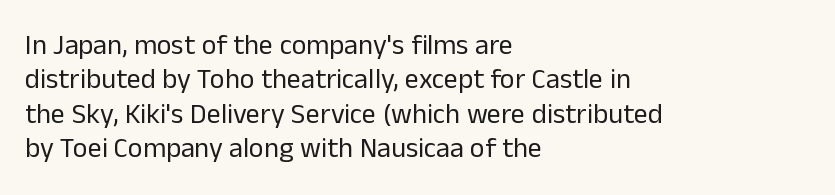
Q: Is the text bold? A: No.
Q: Is the text italic (slanted)? A: No, it is upright.
Q: Is the typeface a serif or a sans-serif typeface? A: Sans-serif.
Q: Is the text underlined? A: No.
Q: How is the paragraph aligned? A: Left-aligned.
Q: Is the spacing between letters normal or unusually wide? A: Normal.
Q: Width (condensed, normal, or wide)? A: Normal.
Q: Stroke contrast? A: Low.
Q: x-height? A: Medium.
Q: Monospaced? A: No.
